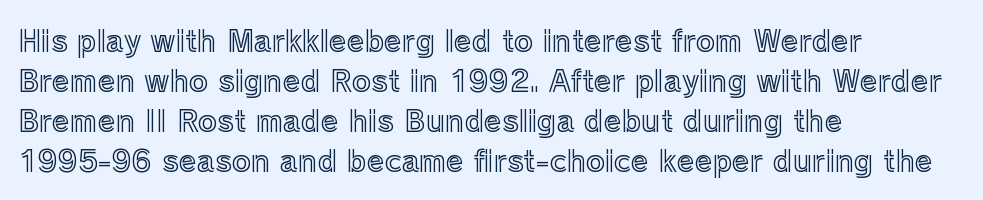
Line beginnings align vertically; line endings do not. This rendering features lettering with no underline. Honestly, the row spacing looks completely unremarkable. Glyph-to-glyph distance matches everyday printed text. Every character sits straight up, as roman type does.
